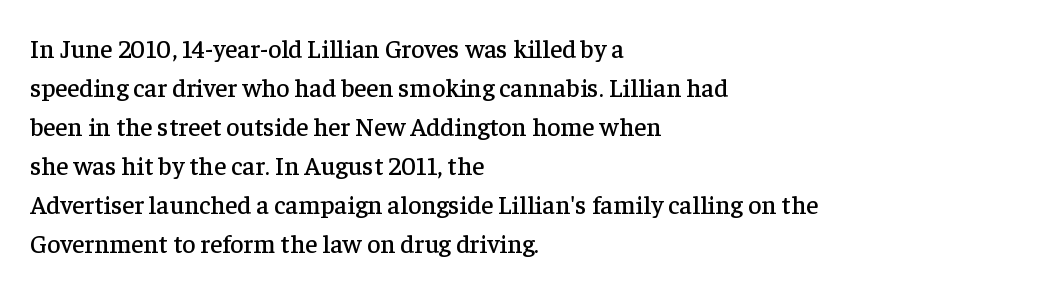
Q: Is the text italic (slanted)? A: No, it is upright.
Q: Is the text underlined? A: No.
Q: How is the paragraph aligned? A: Left-aligned.
Q: Is the spacing between letters normal or unusually wide? A: Normal.
Q: Is the spacing between lines tight, normal or loose? A: Normal.
